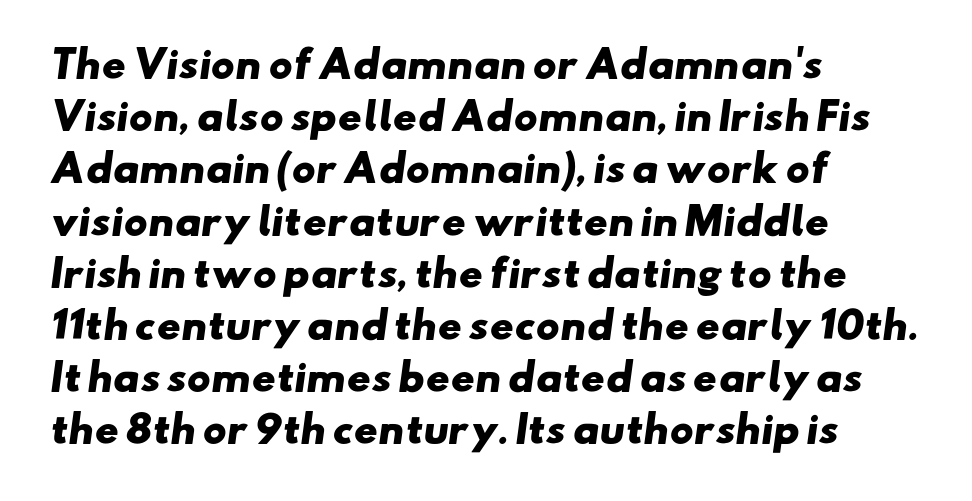
Q: Is the text bold? A: Yes.
Q: Is the typeface a serif or a sans-serif typeface? A: Sans-serif.
Q: Is the text underlined? A: No.
Q: How is the paragraph aligned? A: Left-aligned.
Q: Is the spacing between letters normal or unusually wide? A: Normal.
Q: Is the spacing between lines tight, normal or loose? A: Normal.
Q: Width (condensed, normal, or wide)? A: Wide.
Q: Stroke contrast? A: Low.
Q: x-height? A: Small.
Q: Monospaced? A: No.
